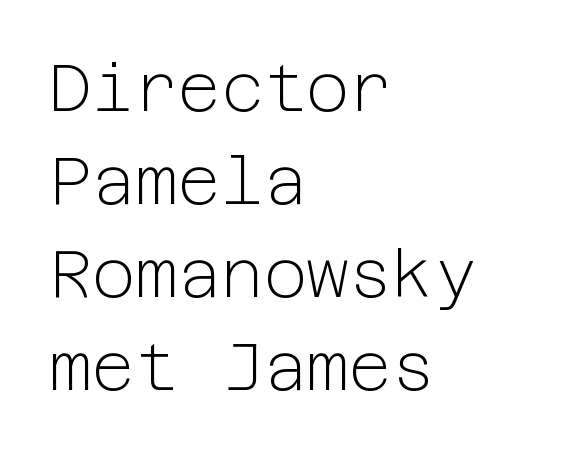
The image shows 66 px light sans-serif type, upright; set left-aligned, normal line spacing (1.41x), normal letter spacing, not underlined; low stroke contrast and a medium x-height.
